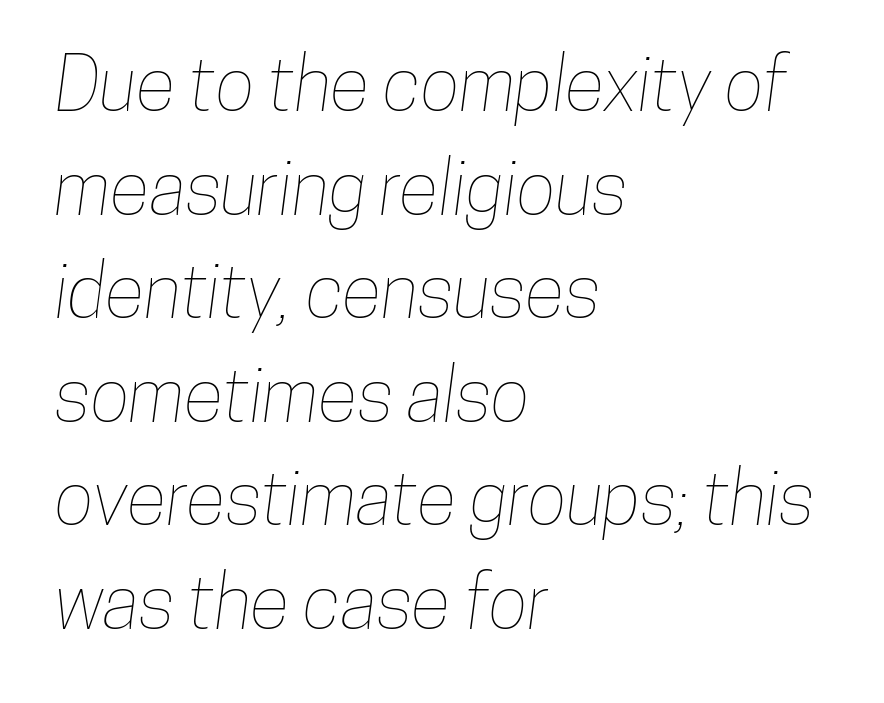
The image shows 74 px condensed type; set left-aligned, normal line spacing (1.4x), normal letter spacing, not underlined; low stroke contrast and a medium x-height.
